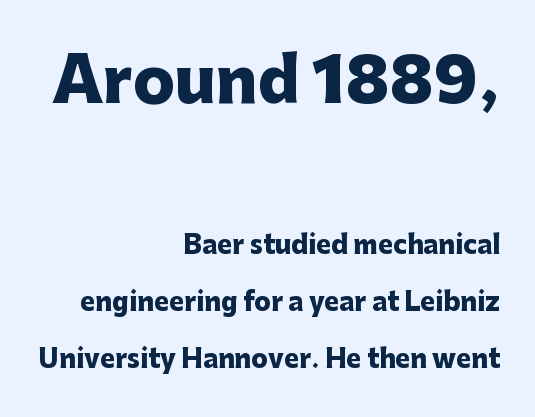
Q: Is the text bold? A: Yes.
Q: Is the text italic (slanted)? A: No, it is upright.
Q: Is the typeface a serif or a sans-serif typeface? A: Sans-serif.
Q: Is the text underlined? A: No.
Q: How is the paragraph aligned? A: Right-aligned.
Q: Is the spacing between letters normal or unusually wide? A: Normal.
Q: Is the spacing between lines tight, normal or loose? A: Loose.
Q: Which block of text is set in a larger size, the first (top) or the second (bottom)? A: The first (top) one.
Q: Width (condensed, normal, or wide)? A: Normal.
Q: Stroke contrast? A: Low.
Q: x-height? A: Medium.
Q: Monospaced? A: No.
